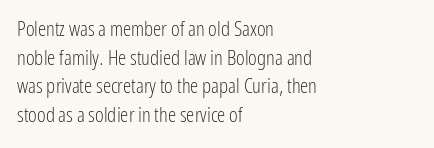
The image shows 21 px text type, upright; set left-aligned, normal line spacing (1.36x), normal letter spacing, not underlined.
